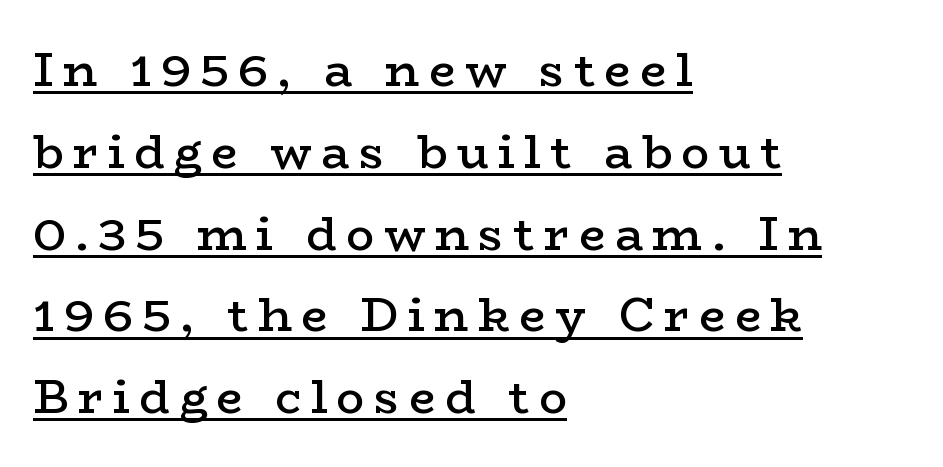
The image shows 47 px semibold, wide serif type, upright; set left-aligned, line spacing 1.74x, unusually wide letter spacing (+0.2 em), underlined; low stroke contrast and a medium x-height.
